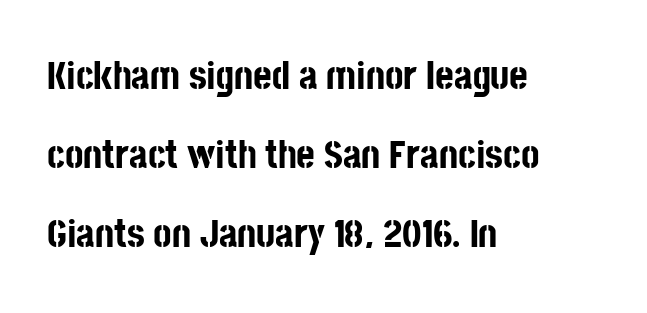
The image shows 40 px bold, condensed sans-serif type, upright; set left-aligned, loose line spacing (1.97x), normal letter spacing, not underlined; low stroke contrast and a large x-height.
